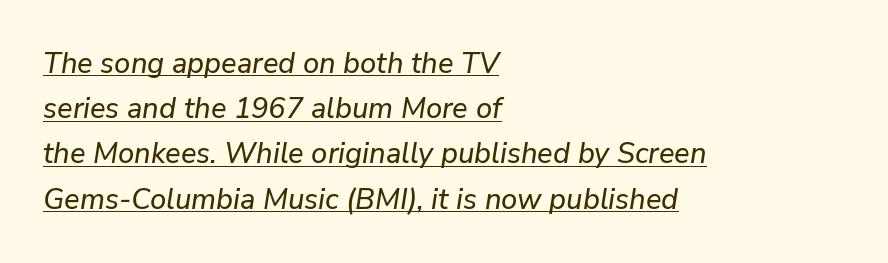
The image shows 29 px text type, italic (leaning right); set left-aligned, normal line spacing (1.56x), normal letter spacing, underlined; low stroke contrast and a medium x-height.
